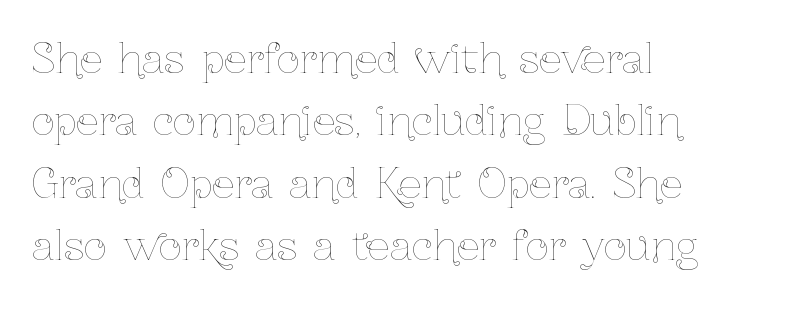
{"italic": "no", "bold": "no", "weight": "thin", "width": "condensed", "stroke_contrast": "low", "x_height": "medium", "monospaced": "no", "underline": "no", "align": "left", "line_spacing": "normal", "line_spacing_ratio": 1.56, "letter_spacing": "normal", "letter_spacing_em": 0.0, "glyph_px": 40}
